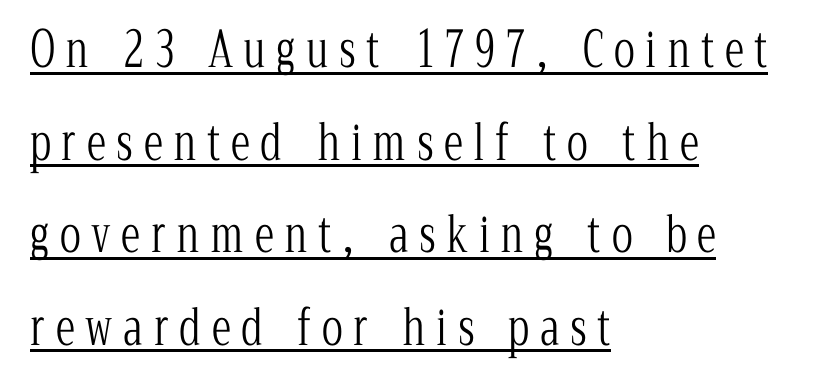
The image shows 49 px light, condensed serif type, upright; set left-aligned, line spacing 1.89x, unusually wide letter spacing (+0.22 em), underlined; low stroke contrast and a medium x-height.
